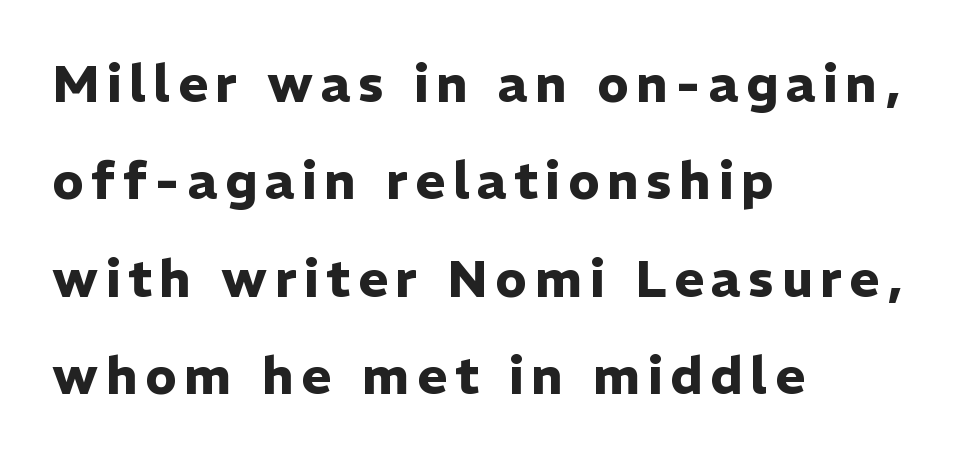
It's the straight-up-and-down kind of type. Check where the strokes stop: nothing finishes them off — pure sans. Summary of vertical rhythm: relaxed, with wide interline spacing. The string is rendered with underlining switched off.
